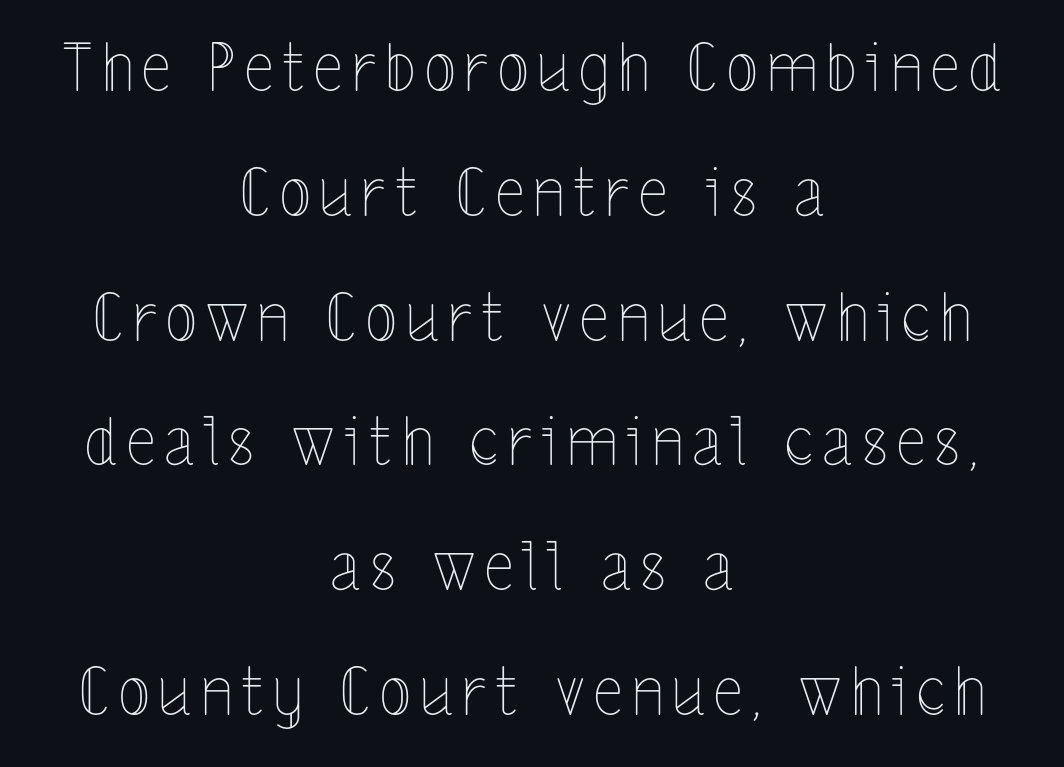
Q: Is the text bold? A: No.
Q: Is the text italic (slanted)? A: No, it is upright.
Q: Is the text underlined? A: No.
Q: How is the paragraph aligned? A: Centered.
Q: Is the spacing between lines tight, normal or loose? A: Loose.
Q: Width (condensed, normal, or wide)? A: Condensed.
Q: x-height? A: Medium.
Q: Monospaced? A: No.
